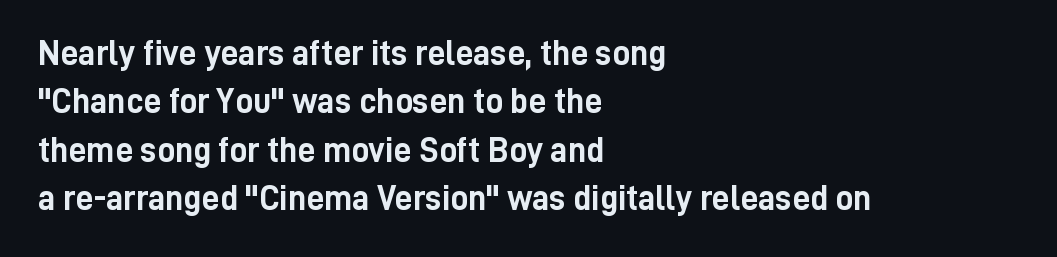
Q: Is the text bold? A: Yes.
Q: Is the text italic (slanted)? A: No, it is upright.
Q: Is the typeface a serif or a sans-serif typeface? A: Sans-serif.
Q: Is the text underlined? A: No.
Q: How is the paragraph aligned? A: Left-aligned.
Q: Is the spacing between letters normal or unusually wide? A: Normal.
Q: Is the spacing between lines tight, normal or loose? A: Normal.
Q: Width (condensed, normal, or wide)? A: Condensed.
Q: Stroke contrast? A: Low.
Q: x-height? A: Medium.
Q: Monospaced? A: No.
